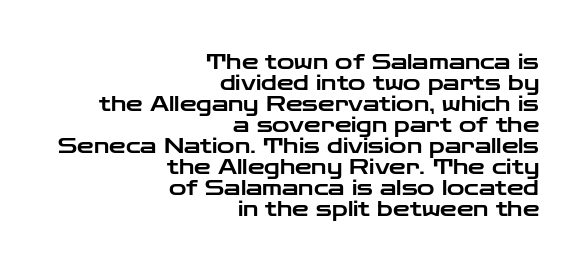
The image shows 21 px text type, upright; set right-aligned, tight line spacing (1.0x), normal letter spacing, not underlined.
